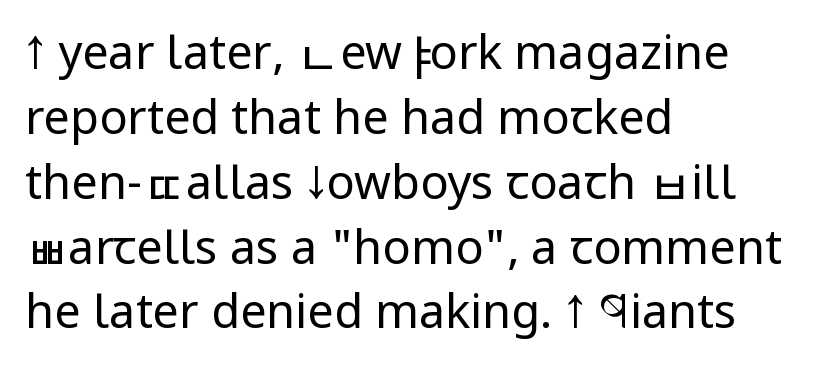
The image shows 47 px regular-weight, condensed sans-serif type, upright; set left-aligned, normal line spacing (1.38x), normal letter spacing, not underlined; low stroke contrast and a large x-height.
